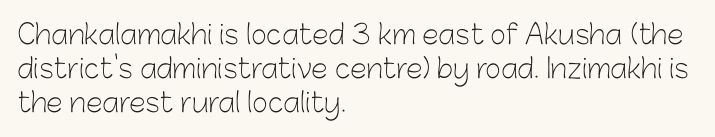
Vertically, the passage feels balanced, rows spaced as you'd expect. The strip under each line holds only bare page. Weight: in the light-to-regular range. Glyph-to-glyph distance matches everyday printed text.
